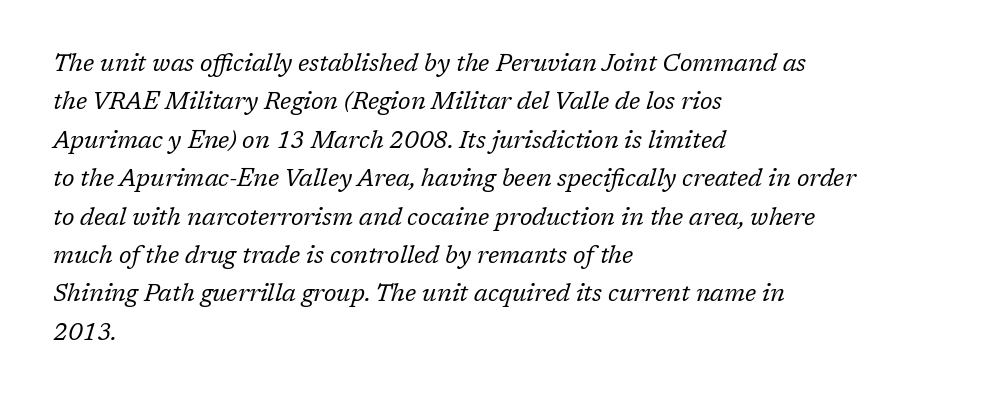
The image shows 24 px text type, italic (leaning right); set left-aligned, normal line spacing (1.6x), normal letter spacing, not underlined.
